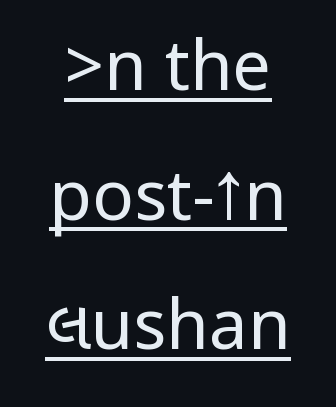
The rendering shows plain stroke endings on the letterforms — a sans-serif design. The letters stand straight up with perfectly vertical stems. The sample's only ornament is a line tracing under the words. The cut favours lightness, reaching ordinary text weight at its darkest.
